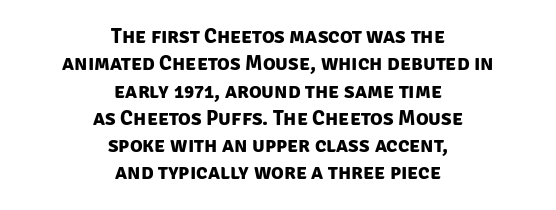
Does the weight exceed regular? Yes, all the way to bold. Here the glyphs are tracked normally, forming tight word shapes. Both edges are ragged and mirror each other, which tells us the setting is centered. The words here are not underlined. The passage shown stacks its lines at a standard gap.
